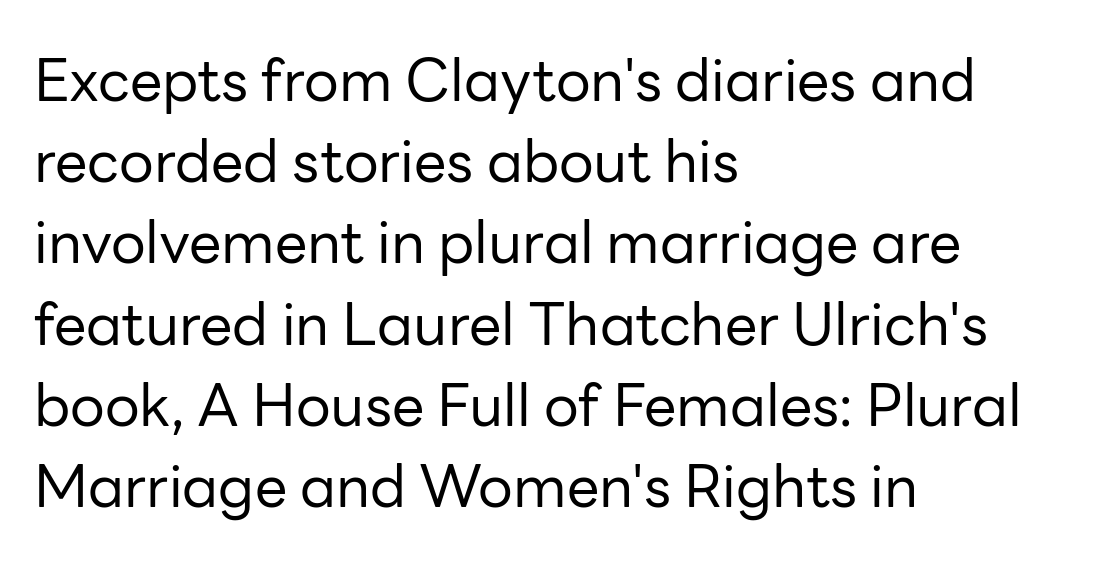
Q: Is the text bold? A: No.
Q: Is the text italic (slanted)? A: No, it is upright.
Q: Is the typeface a serif or a sans-serif typeface? A: Sans-serif.
Q: Is the text underlined? A: No.
Q: How is the paragraph aligned? A: Left-aligned.
Q: Is the spacing between letters normal or unusually wide? A: Normal.
Q: Is the spacing between lines tight, normal or loose? A: Normal.
Q: Width (condensed, normal, or wide)? A: Normal.
Q: Stroke contrast? A: Low.
Q: x-height? A: Medium.
Q: Monospaced? A: No.
